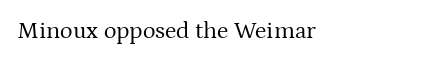
The image shows 24 px text type, upright; set normal letter spacing, not underlined.
